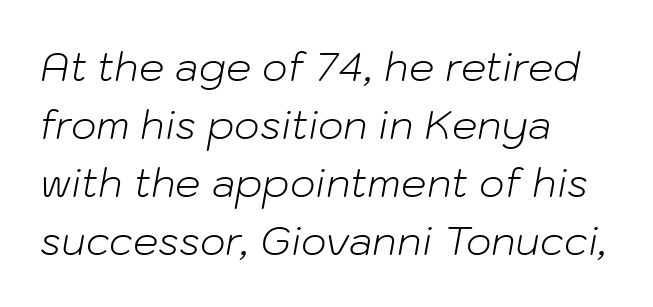
The image shows 40 px light type, italic (leaning right); set left-aligned, normal line spacing (1.45x), normal letter spacing, not underlined; low stroke contrast and a medium x-height.
